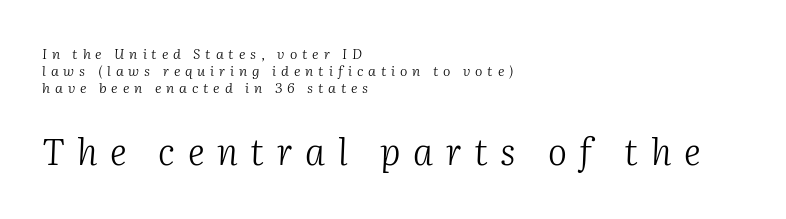
{"serif": "yes", "italic": "yes", "lean": "right", "slant_degrees": 2, "bold": "no", "weight": "light", "width": "normal", "stroke_contrast": "medium", "x_height": "medium", "monospaced": "no", "underline": "no", "align": "left", "line_spacing_ratio": 1.21, "letter_spacing": "wide", "letter_spacing_em": 0.35, "larger_block": "second", "size_ratio": 2.57, "glyph_px": 36}
